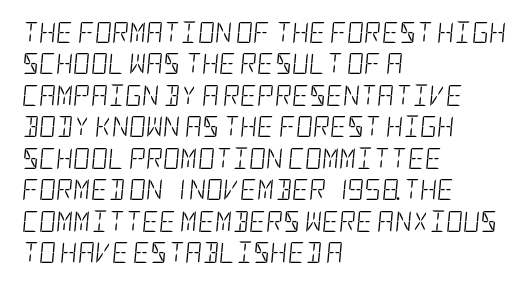
Each stroke keeps to a modest, everyday thickness or less. The rendering applies a slant to the glyphs. The paragraph has a hard left edge and a soft right edge. Look at the tracking — it's just the regular setting, nothing added. Underlining? Definitely not there.
